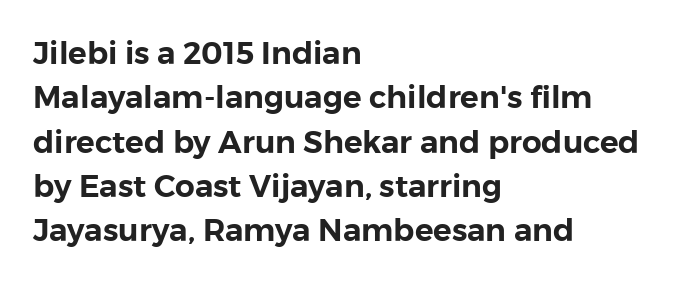
{"serif": "no", "italic": "no", "width": "normal", "stroke_contrast": "low", "x_height": "medium", "monospaced": "no", "underline": "no", "align": "left", "line_spacing": "normal", "line_spacing_ratio": 1.43, "letter_spacing": "normal", "letter_spacing_em": 0.0, "glyph_px": 31}
